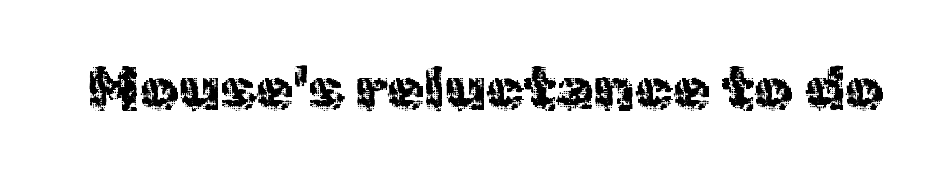
Q: Is the text italic (slanted)? A: No, it is upright.
Q: Is the typeface a serif or a sans-serif typeface? A: Sans-serif.
Q: Is the text underlined? A: No.
Q: Is the spacing between letters normal or unusually wide? A: Normal.
Q: Width (condensed, normal, or wide)? A: Normal.
Q: x-height? A: Medium.
Q: Monospaced? A: No.
